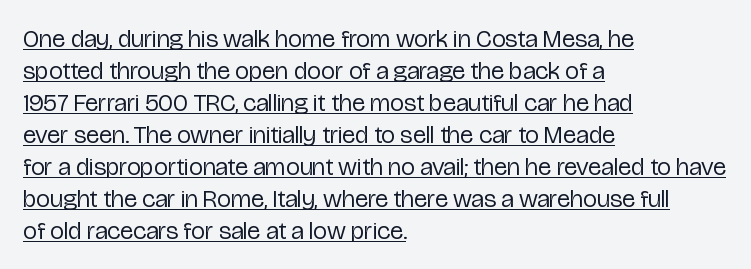
A typesetter would call this leading conventional body-copy spacing. Ordinary non-slanted type is in use. Honestly, the underline is the first thing you notice here. Ink coverage per letter is moderate at most. Left-aligned paragraph, ragged on the right.
